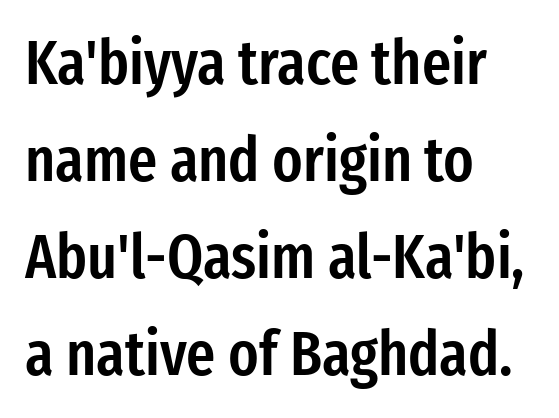
Q: Is the text bold? A: Semi-bold.
Q: Is the text italic (slanted)? A: No, it is upright.
Q: Is the typeface a serif or a sans-serif typeface? A: Sans-serif.
Q: Is the text underlined? A: No.
Q: How is the paragraph aligned? A: Left-aligned.
Q: Is the spacing between letters normal or unusually wide? A: Normal.
Q: Is the spacing between lines tight, normal or loose? A: Normal.
Q: Width (condensed, normal, or wide)? A: Condensed.
Q: Stroke contrast? A: Low.
Q: x-height? A: Medium.
Q: Monospaced? A: No.
